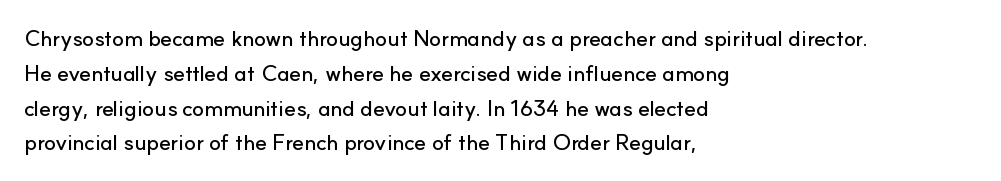
The image shows 22 px text type, upright; set left-aligned, normal line spacing (1.58x), normal letter spacing, not underlined.
